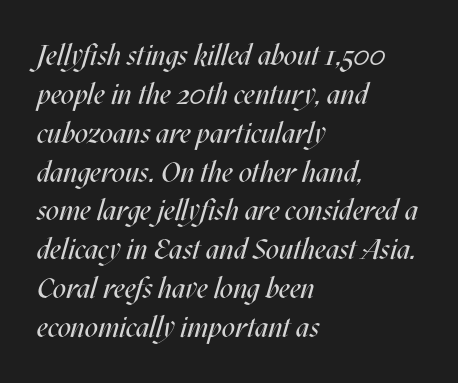
Letter spacing: default. The setting favours the left margin, as ordinary paragraphs usually do. A typesetter would call this proportional, since set widths differ per character. A quiet, ordinary-to-light weight characterises the typeface. This sample uses an oblique cut, with every glyph tilted off the vertical.
